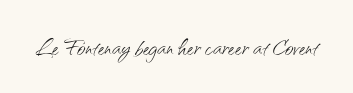
Q: Is the text bold? A: No.
Q: Is the text italic (slanted)? A: Yes.
Q: Is the typeface a serif or a sans-serif typeface? A: Sans-serif.
Q: Is the text underlined? A: No.
Q: Is the spacing between letters normal or unusually wide? A: Normal.
Q: Width (condensed, normal, or wide)? A: Normal.
Q: Stroke contrast? A: Medium.
Q: x-height? A: Small.
Q: Monospaced? A: No.
